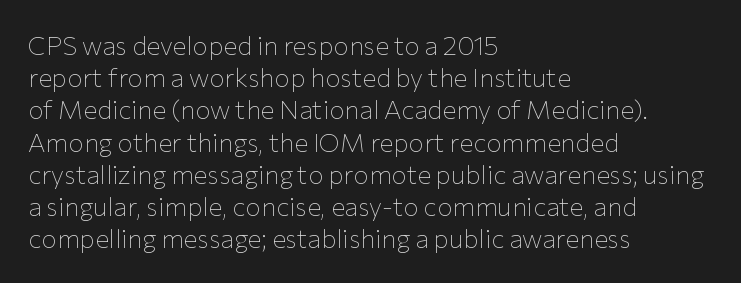
{"italic": "no", "bold": "no", "underline": "no", "align": "left", "line_spacing_ratio": 1.24, "letter_spacing": "normal", "letter_spacing_em": 0.0, "glyph_px": 26}
